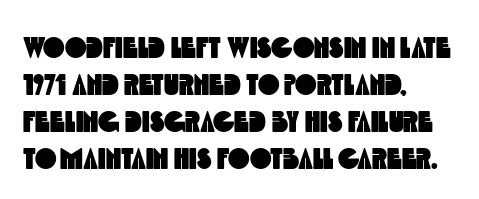
{"serif": "no", "width": "condensed", "x_height": "large", "monospaced": "no", "underline": "no", "align": "left", "line_spacing": "normal", "line_spacing_ratio": 1.28, "letter_spacing": "normal", "letter_spacing_em": 0.0, "glyph_px": 29}
